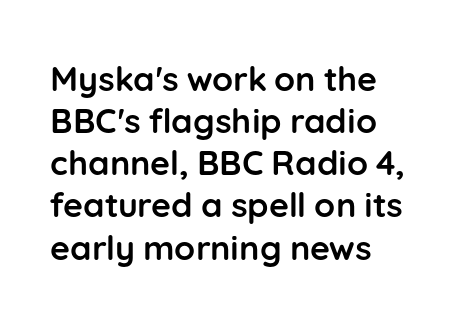
Q: Is the text bold? A: Yes.
Q: Is the text italic (slanted)? A: No, it is upright.
Q: Is the typeface a serif or a sans-serif typeface? A: Sans-serif.
Q: Is the text underlined? A: No.
Q: How is the paragraph aligned? A: Left-aligned.
Q: Is the spacing between letters normal or unusually wide? A: Normal.
Q: Width (condensed, normal, or wide)? A: Normal.
Q: Stroke contrast? A: Low.
Q: x-height? A: Medium.
Q: Monospaced? A: No.
